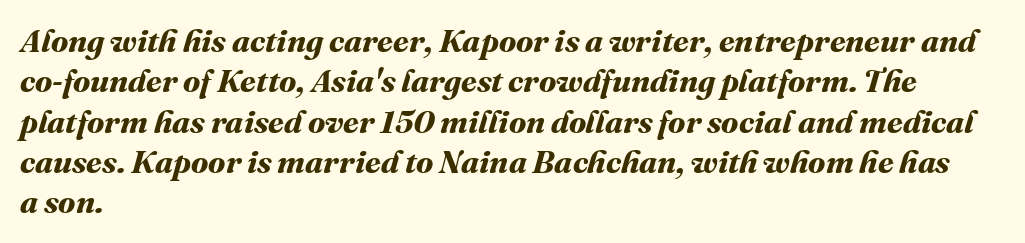
The image shows 32 px bold type; set left-aligned, normal line spacing (1.26x), normal letter spacing, not underlined; medium stroke contrast and a medium x-height.
